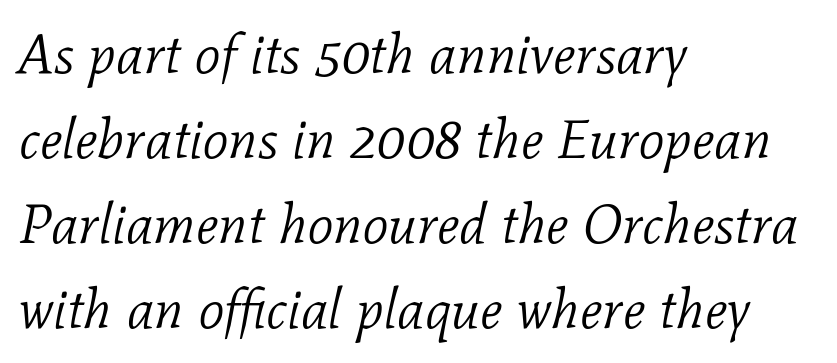
This sample has the flowing, uneven cadence of proportional lettering. Tracking value appears to be zero — textbook default spacing. It's the slanting kind of type. Horizontally, the lines are justified to the leading edge only. This rendering employs a face with finishing strokes, i.e., a serif. This sample keeps an unexceptional amount of space between lines.
